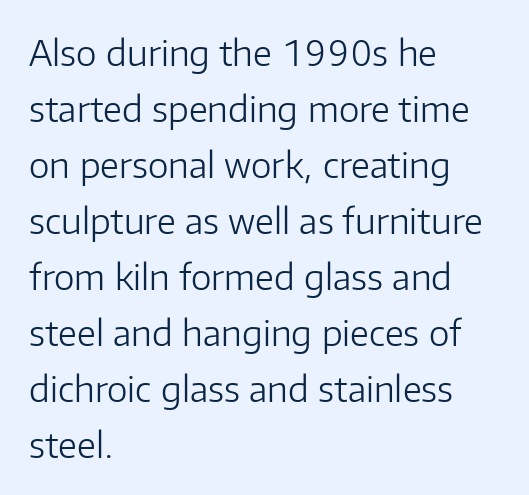
Type without underlining. Upright lettering throughout. Does the copy run flush right? No — it runs flush left. This sample has the flowing, uneven cadence of proportional lettering. To sum up the face: it is a sans, with no serifs. Students, note that the glyphs here touch the page at normal intervals.
